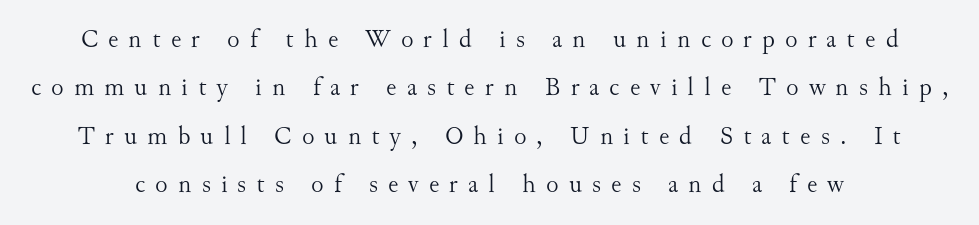
{"italic": "no", "bold": "no", "underline": "no", "line_spacing_ratio": 1.86, "letter_spacing": "wide", "letter_spacing_em": 0.39, "glyph_px": 26}
